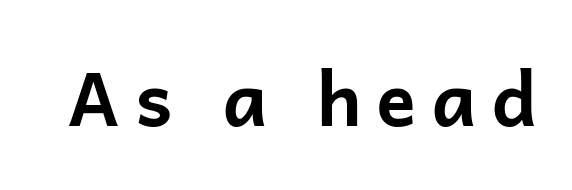
Q: Is the text bold? A: Yes.
Q: Is the text italic (slanted)? A: No, it is upright.
Q: Is the typeface a serif or a sans-serif typeface? A: Sans-serif.
Q: Is the text underlined? A: No.
Q: Is the spacing between letters normal or unusually wide? A: Unusually wide.
Q: Width (condensed, normal, or wide)? A: Normal.
Q: Stroke contrast? A: Low.
Q: x-height? A: Medium.
Q: Monospaced? A: No.
